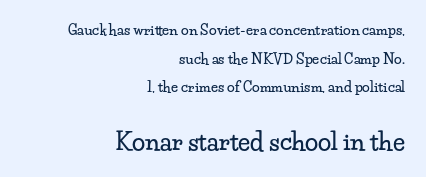
{"italic": "no", "underline": "no", "align": "right", "line_spacing": "loose", "line_spacing_ratio": 2.04, "letter_spacing": "normal", "letter_spacing_em": 0.0, "larger_block": "second", "size_ratio": 1.71, "glyph_px": 24}
